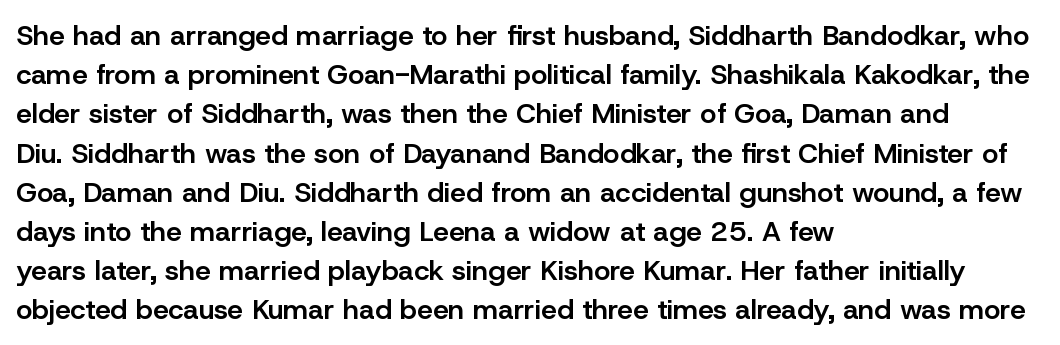
The image shows 28 px semibold sans-serif type, upright; set left-aligned, normal line spacing (1.4x), normal letter spacing, not underlined; low stroke contrast and a medium x-height.
